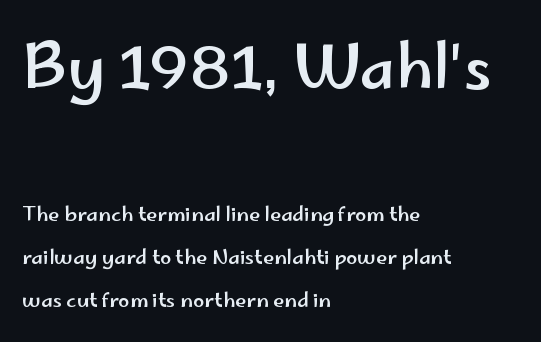
The image shows 60 px wide sans-serif type, upright; set left-aligned, loose line spacing (2.15x), normal letter spacing, not underlined; the first (top) block is 3.0x larger; low stroke contrast and a small x-height.
